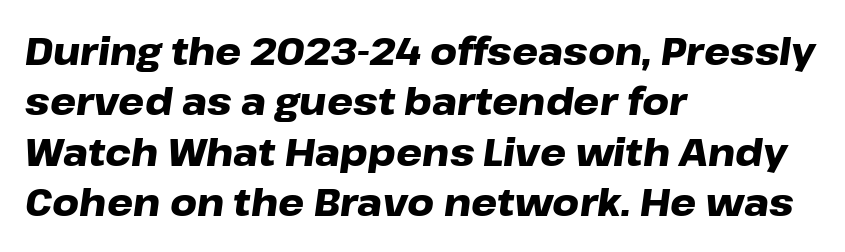
Q: Is the text bold? A: Yes.
Q: Is the text italic (slanted)? A: Yes, it leans right by about 8 degrees.
Q: Is the text underlined? A: No.
Q: How is the paragraph aligned? A: Left-aligned.
Q: Is the spacing between letters normal or unusually wide? A: Normal.
Q: Is the spacing between lines tight, normal or loose? A: Normal.
Q: Width (condensed, normal, or wide)? A: Wide.
Q: Stroke contrast? A: Low.
Q: x-height? A: Medium.
Q: Monospaced? A: No.
